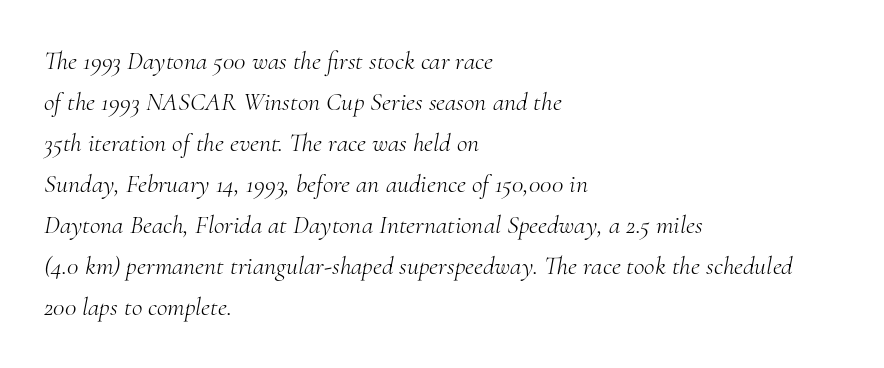
{"italic": "yes", "lean": "right", "slant_degrees": 10, "bold": "no", "underline": "no", "align": "left", "line_spacing": "normal", "line_spacing_ratio": 1.58, "letter_spacing": "normal", "letter_spacing_em": 0.0, "glyph_px": 26}
